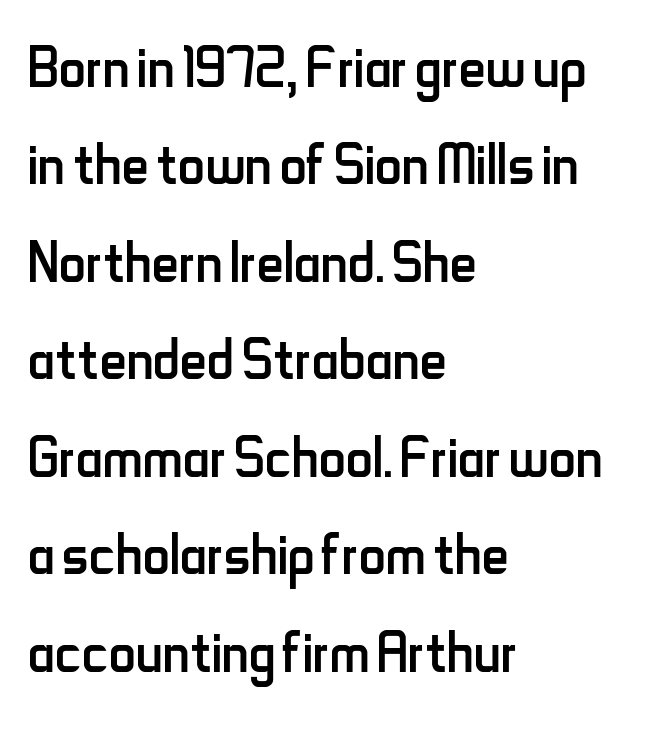
The image shows 75 px regular-weight, condensed sans-serif type, upright; set left-aligned, normal line spacing (1.3x), normal letter spacing, not underlined; low stroke contrast and a small x-height.
